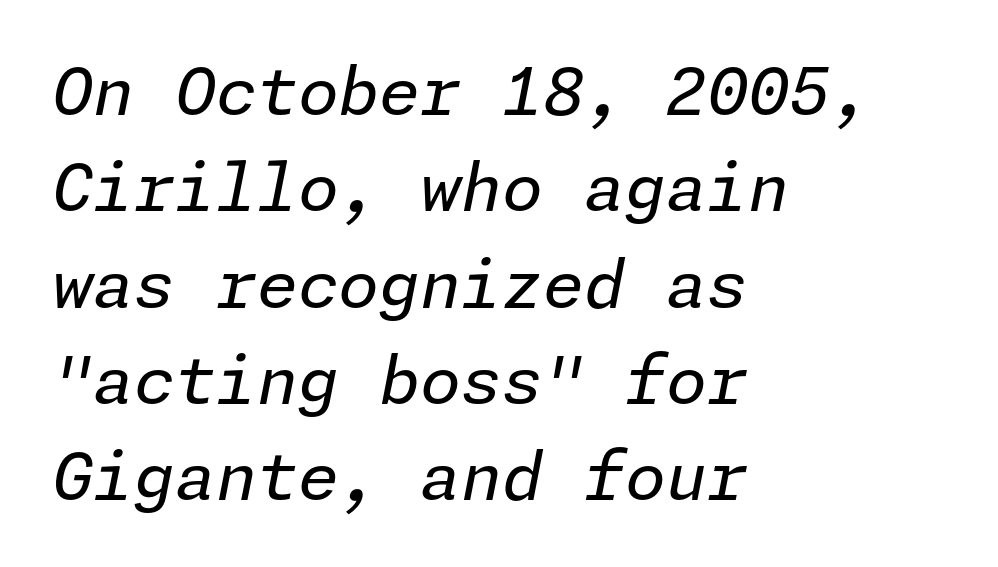
The image shows 66 px regular-weight type, italic (leaning right); set left-aligned, normal line spacing (1.46x), normal letter spacing, not underlined; low stroke contrast and a medium x-height.
